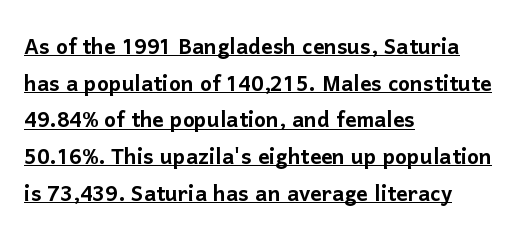
Honestly, the row spacing looks completely unremarkable. Default kerning and tracking; the words read as compact shapes. Underline: present. Do the characters align in a grid? No, the font is proportional. Stroke terminals: plain, sans-serif.
